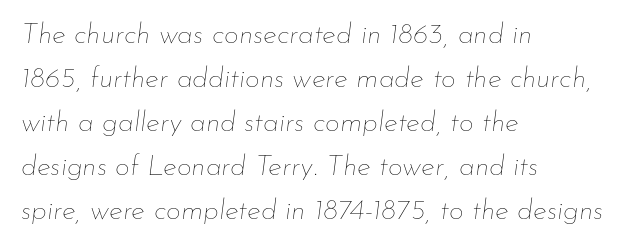
{"italic": "yes", "lean": "right", "slant_degrees": 7, "bold": "no", "weight": "thin", "width": "normal", "stroke_contrast": "low", "x_height": "small", "monospaced": "no", "underline": "no", "align": "left", "line_spacing": "normal", "line_spacing_ratio": 1.52, "letter_spacing": "normal", "letter_spacing_em": 0.0, "glyph_px": 29}
